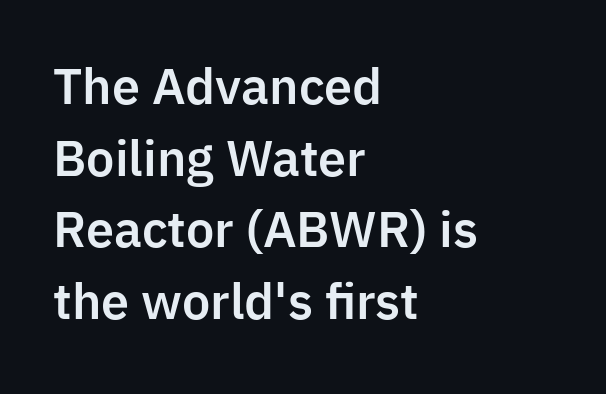
Q: Is the text italic (slanted)? A: No, it is upright.
Q: Is the typeface a serif or a sans-serif typeface? A: Sans-serif.
Q: Is the text underlined? A: No.
Q: How is the paragraph aligned? A: Left-aligned.
Q: Is the spacing between letters normal or unusually wide? A: Normal.
Q: Is the spacing between lines tight, normal or loose? A: Normal.
Q: Width (condensed, normal, or wide)? A: Normal.
Q: Stroke contrast? A: Low.
Q: x-height? A: Medium.
Q: Monospaced? A: No.
